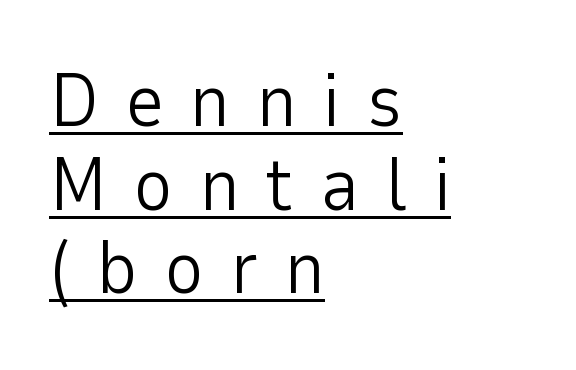
The image shows 76 px light sans-serif type, upright; set left-aligned, tight line spacing (1.1x), unusually wide letter spacing (+0.34 em), underlined; low stroke contrast and a medium x-height.
